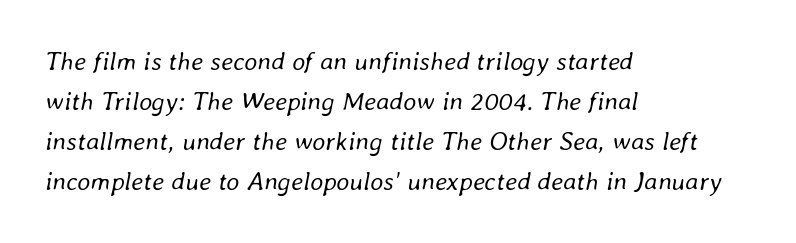
Q: Is the text bold? A: No.
Q: Is the text italic (slanted)? A: Yes, it leans right by about 8 degrees.
Q: Is the text underlined? A: No.
Q: How is the paragraph aligned? A: Left-aligned.
Q: Is the spacing between letters normal or unusually wide? A: Normal.
Q: Is the spacing between lines tight, normal or loose? A: Normal.
